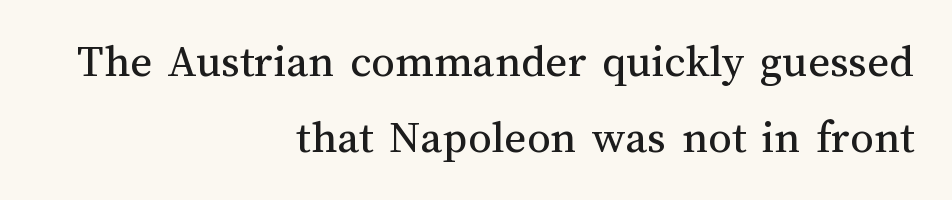
The image shows 47 px regular-weight type, upright; set right-aligned, normal line spacing (1.61x), normal letter spacing, not underlined; medium stroke contrast and a medium x-height.
